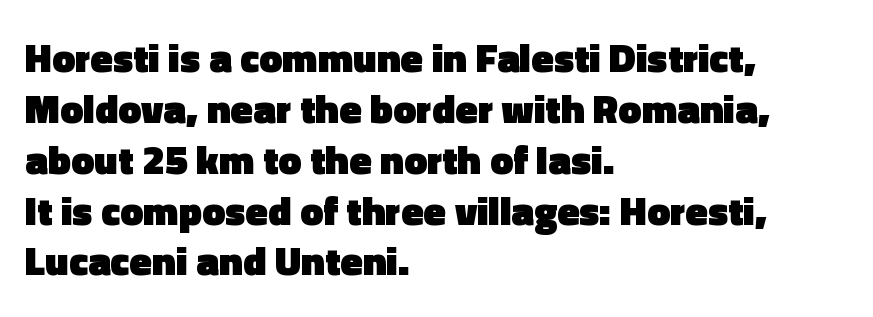
Q: Is the text bold? A: Yes.
Q: Is the text italic (slanted)? A: No, it is upright.
Q: Is the typeface a serif or a sans-serif typeface? A: Sans-serif.
Q: Is the text underlined? A: No.
Q: How is the paragraph aligned? A: Left-aligned.
Q: Is the spacing between letters normal or unusually wide? A: Normal.
Q: Width (condensed, normal, or wide)? A: Normal.
Q: x-height? A: Medium.
Q: Monospaced? A: No.
